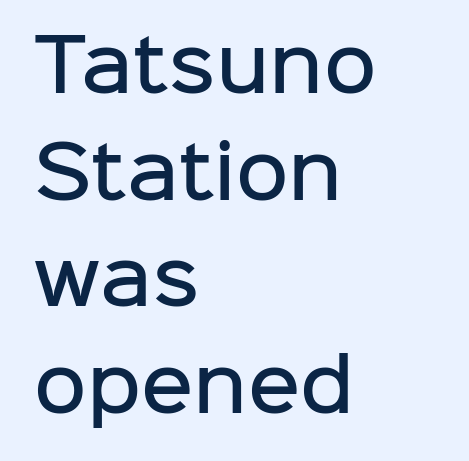
Q: Is the text bold? A: Semi-bold.
Q: Is the text italic (slanted)? A: No, it is upright.
Q: Is the typeface a serif or a sans-serif typeface? A: Sans-serif.
Q: Is the text underlined? A: No.
Q: How is the paragraph aligned? A: Left-aligned.
Q: Is the spacing between letters normal or unusually wide? A: Normal.
Q: Is the spacing between lines tight, normal or loose? A: Normal.
Q: Width (condensed, normal, or wide)? A: Normal.
Q: Stroke contrast? A: Low.
Q: x-height? A: Medium.
Q: Monospaced? A: No.
